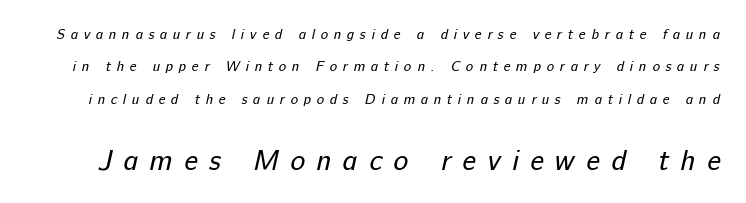
{"serif": "no", "bold": "no", "weight": "regular", "width": "normal", "stroke_contrast": "low", "x_height": "medium", "monospaced": "no", "underline": "no", "line_spacing": "loose", "line_spacing_ratio": 2.32, "letter_spacing": "wide", "letter_spacing_em": 0.41, "larger_block": "second", "size_ratio": 2.0, "glyph_px": 28}
